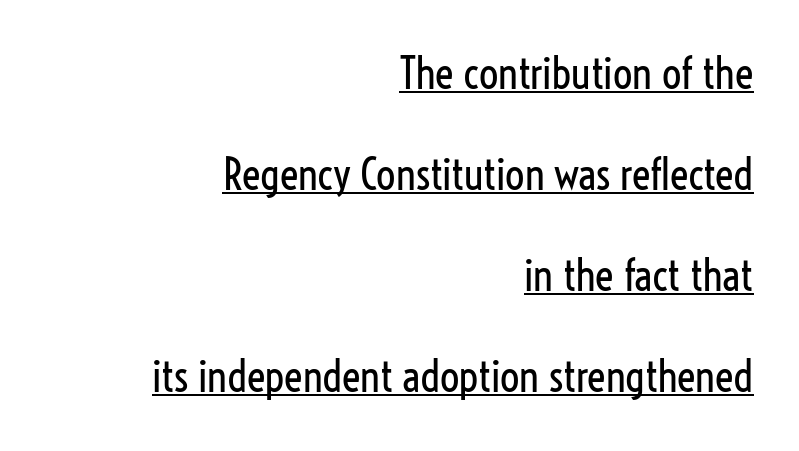
{"serif": "no", "italic": "no", "bold": "no", "weight": "regular", "width": "condensed", "stroke_contrast": "low", "x_height": "medium", "monospaced": "no", "underline": "yes", "align": "right", "line_spacing": "loose", "line_spacing_ratio": 2.35, "letter_spacing": "normal", "letter_spacing_em": 0.0, "glyph_px": 43}
